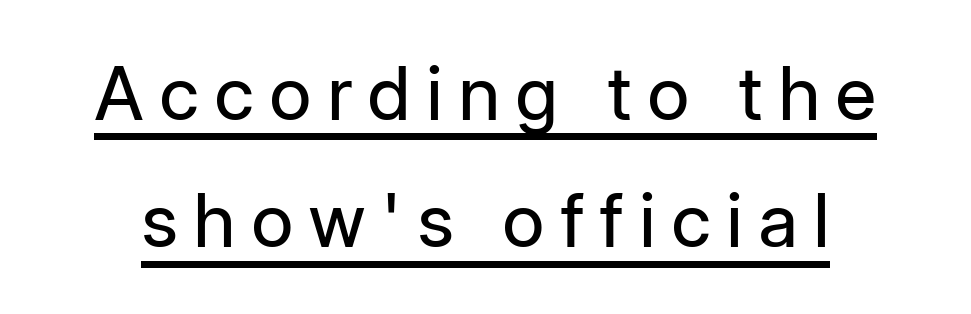
Characters follow at a spacing far wider than the type designer built in. Classification — sans serif. The face used here is proportionally spaced, like ordinary book or web type. This sample carries an underscore along the baseline area. The strokes are not fattened; the text isn't bold.
